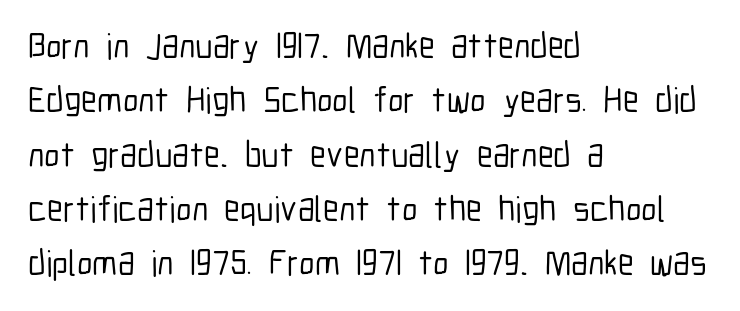
{"serif": "no", "italic": "no", "width": "condensed", "stroke_contrast": "low", "x_height": "medium", "monospaced": "no", "underline": "no", "align": "left", "line_spacing": "normal", "line_spacing_ratio": 1.51, "letter_spacing": "normal", "letter_spacing_em": 0.0, "glyph_px": 36}
